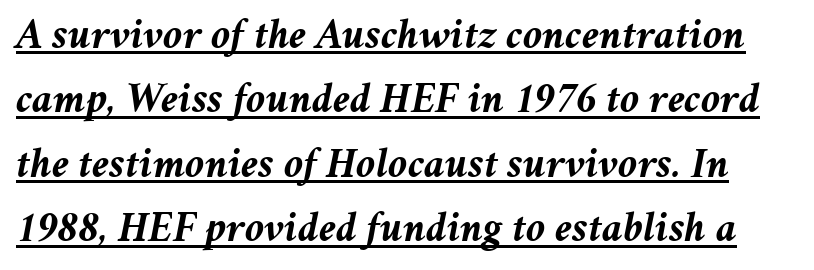
Q: Is the text bold? A: Yes.
Q: Is the text italic (slanted)? A: Yes, it leans right by about 11 degrees.
Q: Is the text underlined? A: Yes.
Q: Is the spacing between letters normal or unusually wide? A: Normal.
Q: Is the spacing between lines tight, normal or loose? A: Normal.
Q: Width (condensed, normal, or wide)? A: Normal.
Q: Stroke contrast? A: Medium.
Q: x-height? A: Medium.
Q: Monospaced? A: No.
